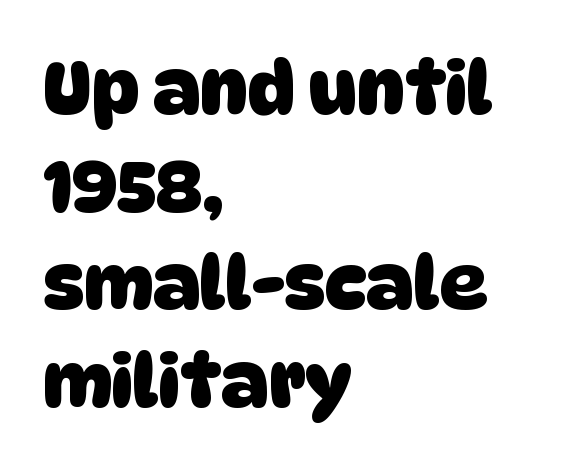
Q: Is the text bold? A: Yes.
Q: Is the typeface a serif or a sans-serif typeface? A: Sans-serif.
Q: Is the text underlined? A: No.
Q: How is the paragraph aligned? A: Left-aligned.
Q: Is the spacing between letters normal or unusually wide? A: Normal.
Q: Is the spacing between lines tight, normal or loose? A: Normal.
Q: Width (condensed, normal, or wide)? A: Normal.
Q: Stroke contrast? A: Low.
Q: x-height? A: Large.
Q: Monospaced? A: No.
